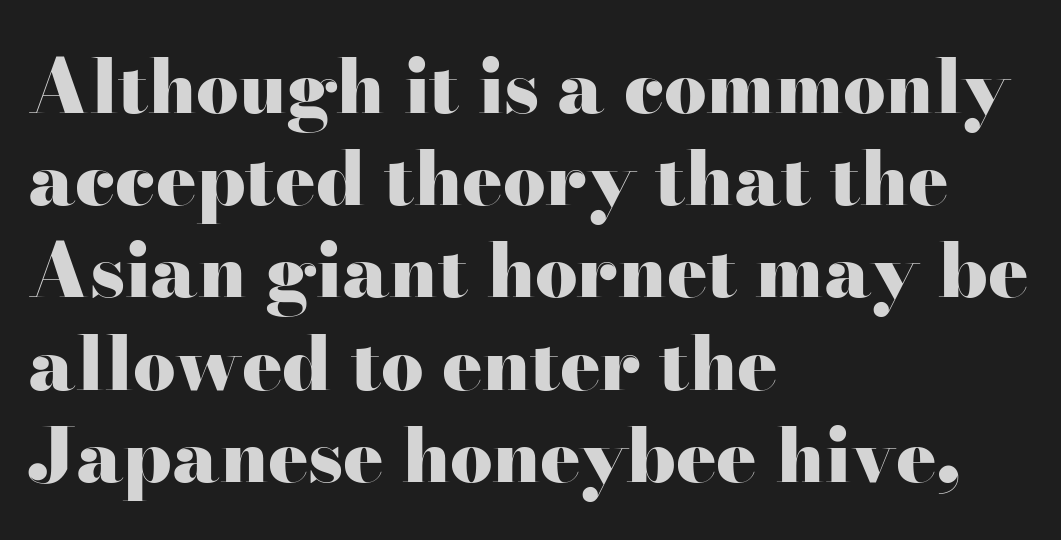
{"serif": "yes", "italic": "no", "bold": "yes", "weight": "heavy", "width": "wide", "stroke_contrast": "high", "x_height": "small", "monospaced": "no", "underline": "no", "align": "left", "line_spacing_ratio": 1.23, "letter_spacing": "normal", "letter_spacing_em": 0.0, "glyph_px": 75}
